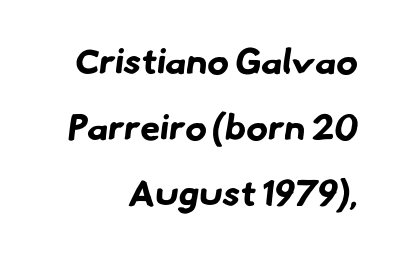
{"serif": "no", "bold": "yes", "weight": "bold", "width": "normal", "stroke_contrast": "low", "x_height": "small", "monospaced": "no", "underline": "no", "align": "right", "line_spacing_ratio": 1.84, "letter_spacing": "normal", "letter_spacing_em": 0.0, "glyph_px": 36}
